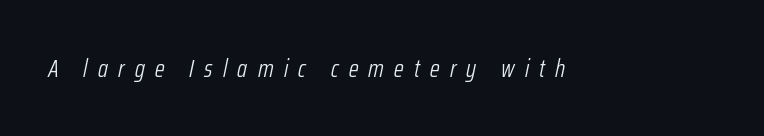
{"italic": "yes", "lean": "right", "slant_degrees": 12, "bold": "no", "underline": "no", "letter_spacing": "wide", "letter_spacing_em": 0.41, "glyph_px": 25}
